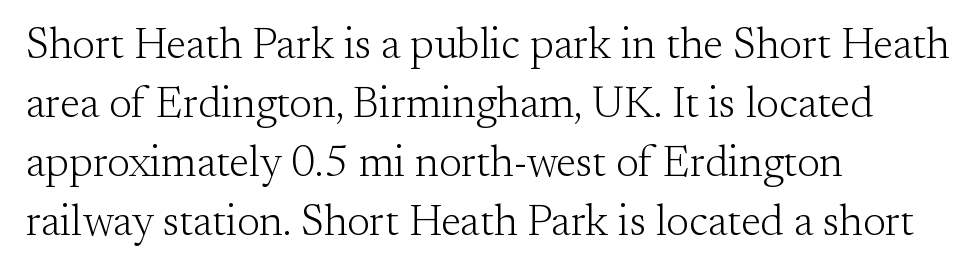
Q: Is the text bold? A: No.
Q: Is the text italic (slanted)? A: No, it is upright.
Q: Is the typeface a serif or a sans-serif typeface? A: Serif.
Q: Is the text underlined? A: No.
Q: How is the paragraph aligned? A: Left-aligned.
Q: Is the spacing between letters normal or unusually wide? A: Normal.
Q: Is the spacing between lines tight, normal or loose? A: Normal.
Q: Width (condensed, normal, or wide)? A: Normal.
Q: Stroke contrast? A: Medium.
Q: x-height? A: Small.
Q: Monospaced? A: No.
